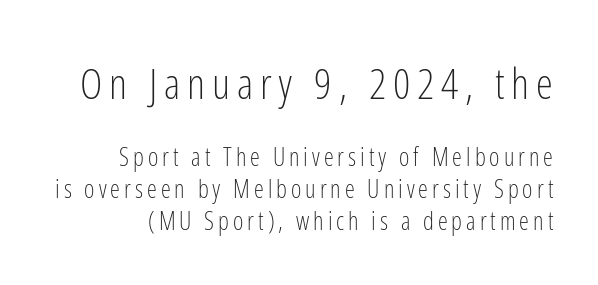
Q: Is the text bold? A: No.
Q: Is the text italic (slanted)? A: No, it is upright.
Q: Is the typeface a serif or a sans-serif typeface? A: Sans-serif.
Q: Is the text underlined? A: No.
Q: Is the spacing between lines tight, normal or loose? A: Normal.
Q: Which block of text is set in a larger size, the first (top) or the second (bottom)? A: The first (top) one.
Q: Width (condensed, normal, or wide)? A: Condensed.
Q: Stroke contrast? A: Low.
Q: x-height? A: Medium.
Q: Monospaced? A: No.
